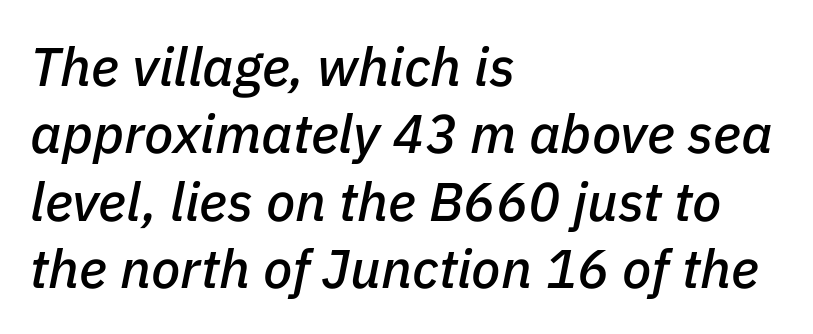
The image shows 54 px text type, italic (leaning right); set left-aligned, normal line spacing (1.25x), normal letter spacing, not underlined; low stroke contrast and a medium x-height.
